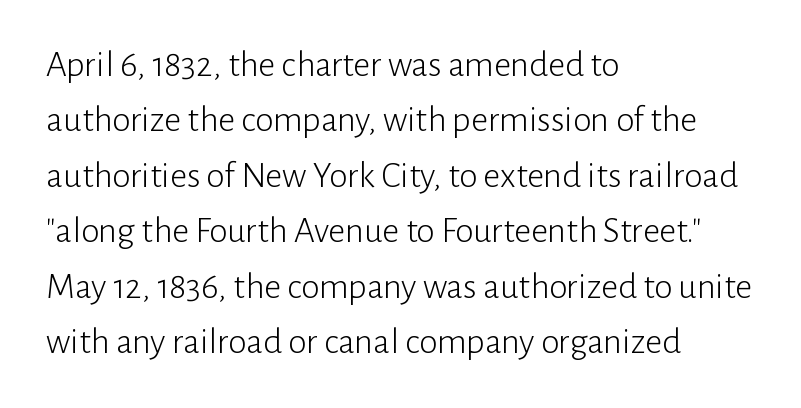
Q: Is the text bold? A: No.
Q: Is the text italic (slanted)? A: No, it is upright.
Q: Is the typeface a serif or a sans-serif typeface? A: Sans-serif.
Q: Is the text underlined? A: No.
Q: How is the paragraph aligned? A: Left-aligned.
Q: Is the spacing between letters normal or unusually wide? A: Normal.
Q: Is the spacing between lines tight, normal or loose? A: Normal.
Q: Width (condensed, normal, or wide)? A: Normal.
Q: Stroke contrast? A: Low.
Q: x-height? A: Medium.
Q: Monospaced? A: No.
